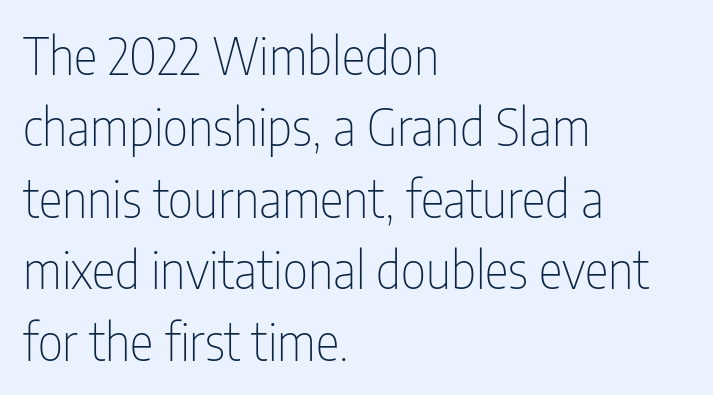
Q: Is the text bold? A: No.
Q: Is the text italic (slanted)? A: No, it is upright.
Q: Is the typeface a serif or a sans-serif typeface? A: Sans-serif.
Q: Is the text underlined? A: No.
Q: How is the paragraph aligned? A: Left-aligned.
Q: Is the spacing between letters normal or unusually wide? A: Normal.
Q: Is the spacing between lines tight, normal or loose? A: Normal.
Q: Width (condensed, normal, or wide)? A: Condensed.
Q: Stroke contrast? A: Low.
Q: x-height? A: Medium.
Q: Monospaced? A: No.
